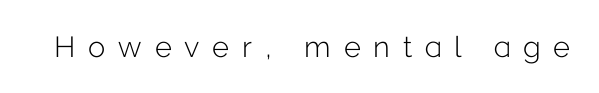
Words float on clear page, feet unadorned. In terms of letterform style, serifs are entirely absent. The lettering holds an erect, upright posture throughout. No extra ink here — the face is not bold. How are the letters spaced? Widely, with obvious added tracking. Each letter keeps its own natural width here, so spacing adapts to shape.
